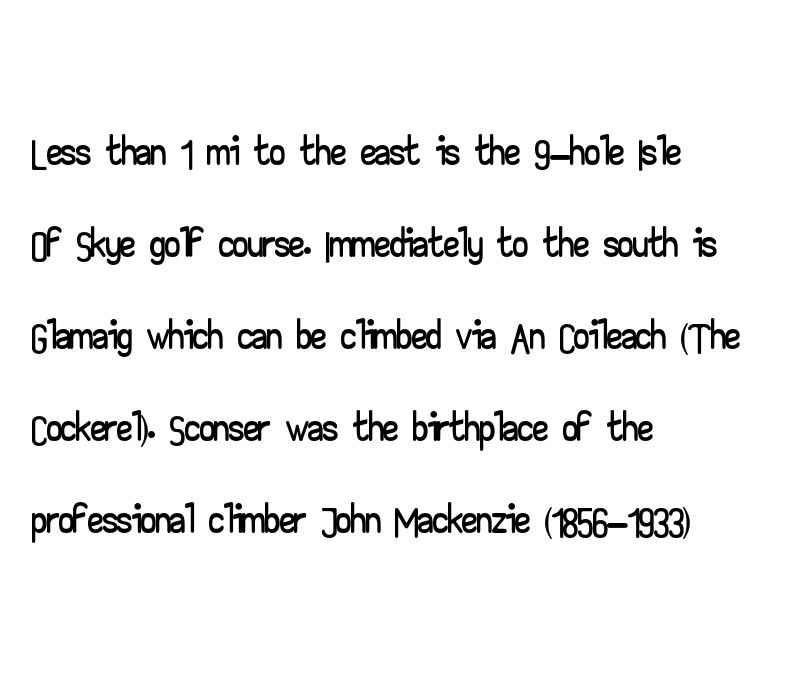
The image shows 61 px wide sans-serif type, upright; set left-aligned, normal line spacing (1.51x), normal letter spacing, not underlined; low stroke contrast and a small x-height.
